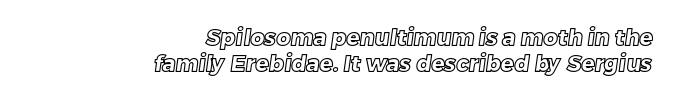
{"underline": "no", "align": "right", "line_spacing_ratio": 1.19, "letter_spacing": "normal", "letter_spacing_em": 0.0, "glyph_px": 22}
